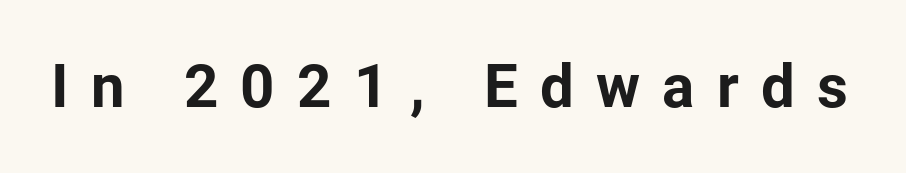
These lines are rendered in a variable-pitch font. The type sits square on the baseline with zero lean. Words float on clear page, feet unadorned. The type family on display is of the sans-serif kind. Plenty of ink on the page — the face is bold.
